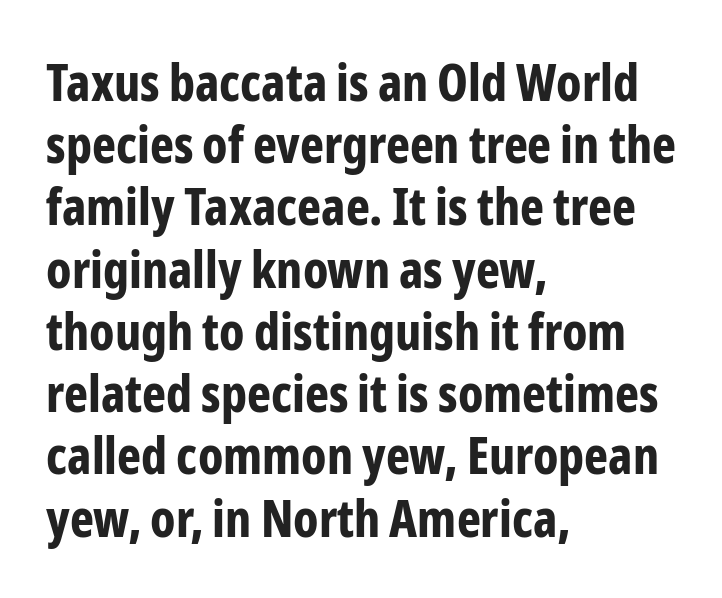
The image shows 51 px bold, condensed sans-serif type, upright; set left-aligned, line spacing 1.22x, normal letter spacing, not underlined; low stroke contrast and a medium x-height.
